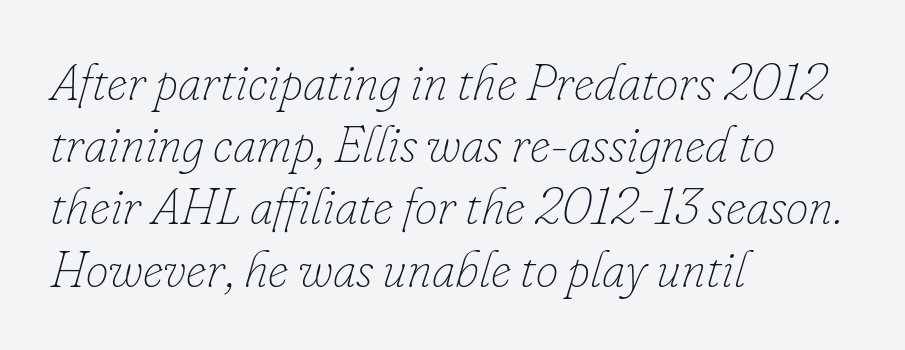
{"italic": "yes", "lean": "right", "slant_degrees": 16, "bold": "no", "weight": "thin", "width": "normal", "stroke_contrast": "low", "x_height": "small", "monospaced": "no", "underline": "no", "align": "left", "line_spacing_ratio": 1.22, "letter_spacing": "normal", "letter_spacing_em": 0.0, "glyph_px": 51}
